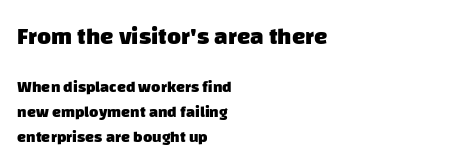
Q: Is the text bold? A: Yes.
Q: Is the text underlined? A: No.
Q: How is the paragraph aligned? A: Left-aligned.
Q: Is the spacing between letters normal or unusually wide? A: Normal.
Q: Is the spacing between lines tight, normal or loose? A: Normal.
Q: Which block of text is set in a larger size, the first (top) or the second (bottom)? A: The first (top) one.
